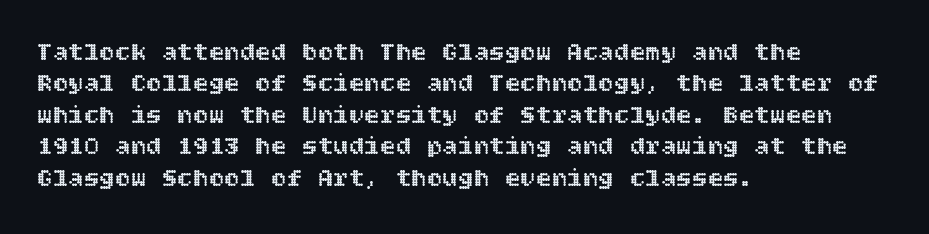
Tracking value appears to be zero — textbook default spacing. Rendered with straight, roman letterforms. Short and long lines alike share a common starting point at left. A bare baseline throughout the passage.
